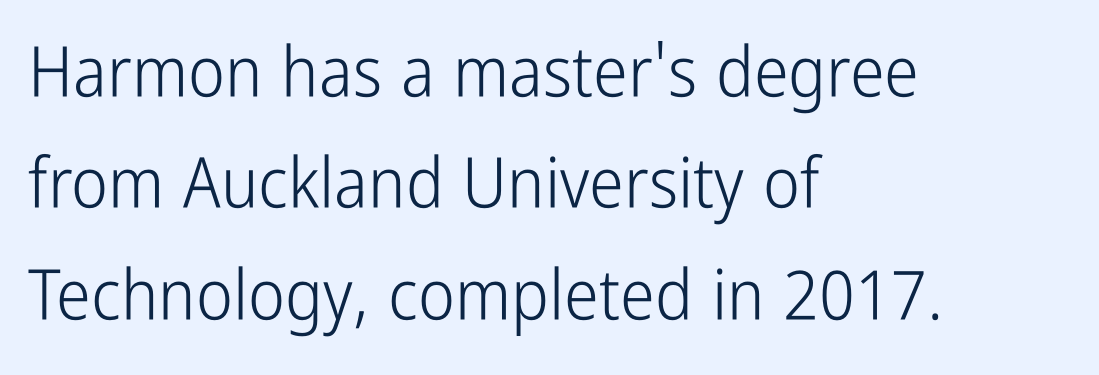
To sum up the face: it is a sans, with no serifs. Nope, not italic — everything's standing straight. Honestly, the row spacing looks completely unremarkable. The rag falls on the right side of this text block.
